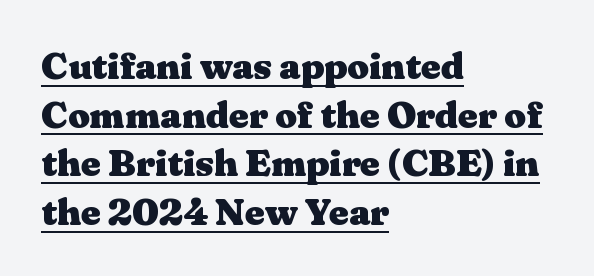
The image shows 38 px heavy, wide serif type, upright; set left-aligned, normal line spacing (1.28x), normal letter spacing, underlined; medium stroke contrast and a medium x-height.
